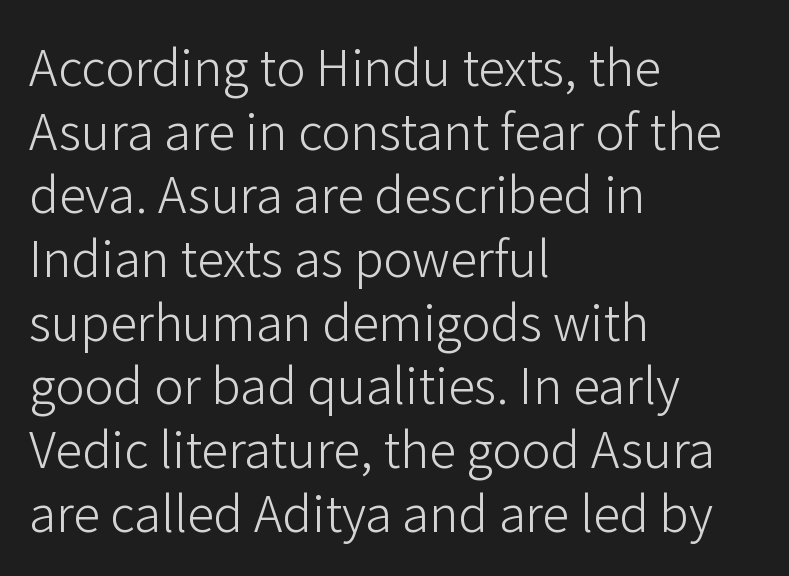
Q: Is the text bold? A: No.
Q: Is the text italic (slanted)? A: No, it is upright.
Q: Is the typeface a serif or a sans-serif typeface? A: Sans-serif.
Q: Is the text underlined? A: No.
Q: How is the paragraph aligned? A: Left-aligned.
Q: Is the spacing between letters normal or unusually wide? A: Normal.
Q: Is the spacing between lines tight, normal or loose? A: Normal.
Q: Width (condensed, normal, or wide)? A: Normal.
Q: Stroke contrast? A: Low.
Q: x-height? A: Medium.
Q: Monospaced? A: No.
